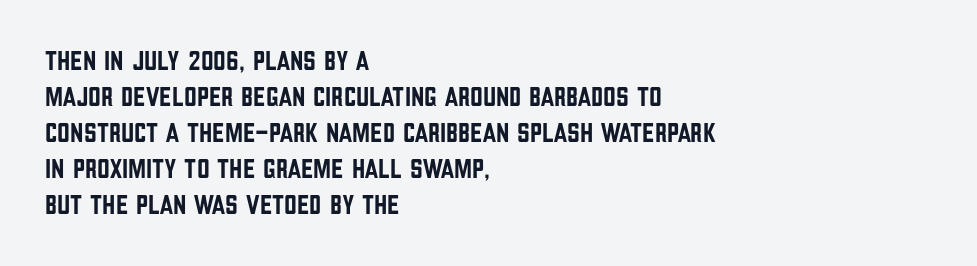
{"serif": "no", "italic": "no", "width": "condensed", "stroke_contrast": "low", "x_height": "large", "monospaced": "no", "underline": "no", "align": "left", "line_spacing": "normal", "line_spacing_ratio": 1.29, "letter_spacing": "normal", "letter_spacing_em": 0.0, "glyph_px": 28}
